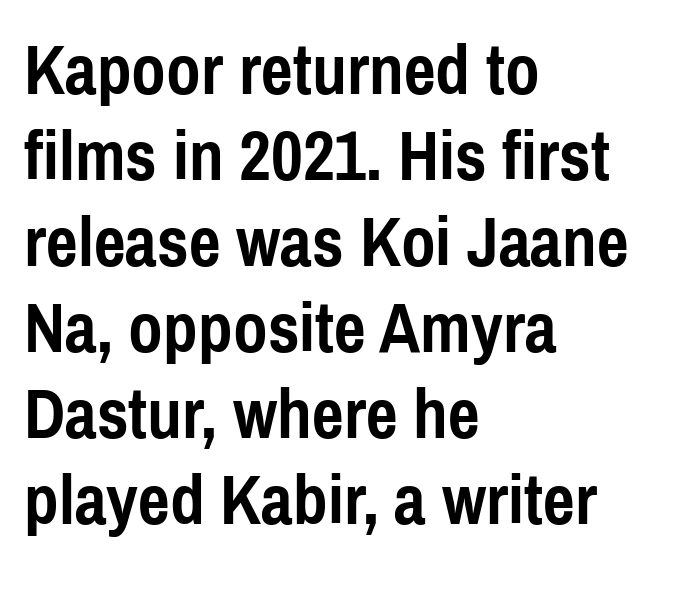
{"serif": "no", "italic": "no", "bold": "yes", "weight": "semibold", "width": "condensed", "x_height": "medium", "monospaced": "no", "underline": "no", "align": "left", "line_spacing_ratio": 1.23, "letter_spacing": "normal", "letter_spacing_em": 0.0, "glyph_px": 70}
